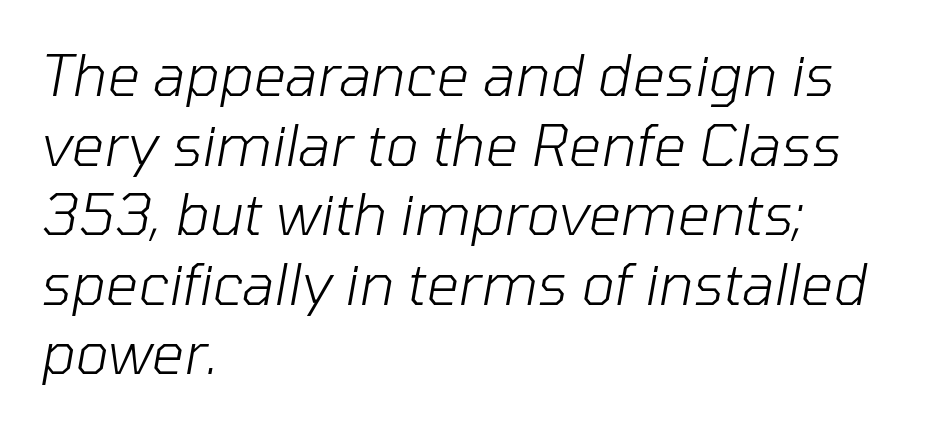
The image shows 57 px light type, italic (leaning right); set left-aligned, line spacing 1.22x, normal letter spacing, not underlined; low stroke contrast and a medium x-height.
